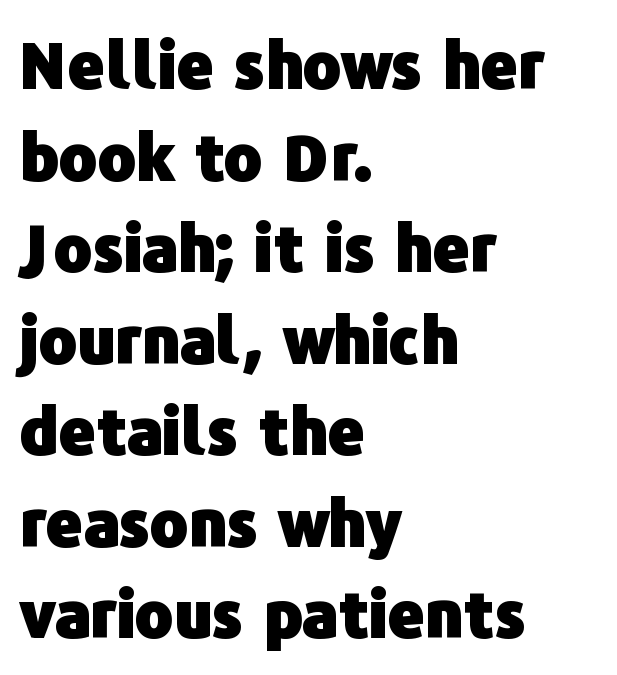
The image shows 64 px heavy sans-serif type, upright; set left-aligned, normal line spacing (1.43x), normal letter spacing, not underlined; low stroke contrast and a medium x-height.
